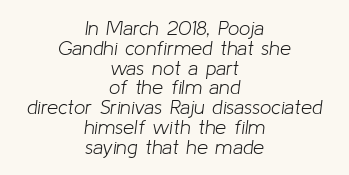
The image shows 20 px text type, italic (leaning right); set centered, tight line spacing (0.99x), normal letter spacing, not underlined.
